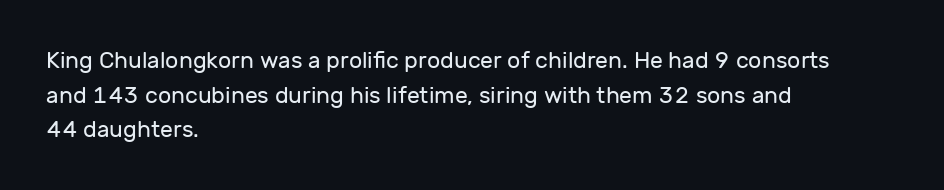
Q: Is the text bold? A: No.
Q: Is the text italic (slanted)? A: No, it is upright.
Q: Is the text underlined? A: No.
Q: How is the paragraph aligned? A: Left-aligned.
Q: Is the spacing between letters normal or unusually wide? A: Normal.
Q: Is the spacing between lines tight, normal or loose? A: Normal.
